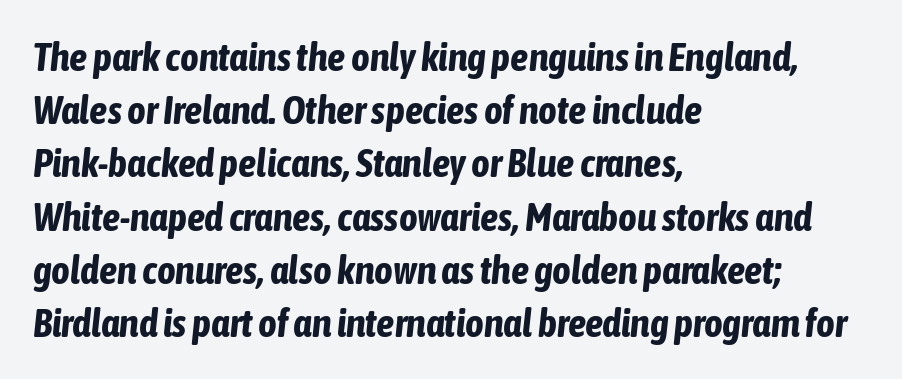
The image shows 40 px bold, condensed type, italic (leaning right); set left-aligned, normal line spacing (1.33x), normal letter spacing, not underlined; low stroke contrast and a medium x-height.
